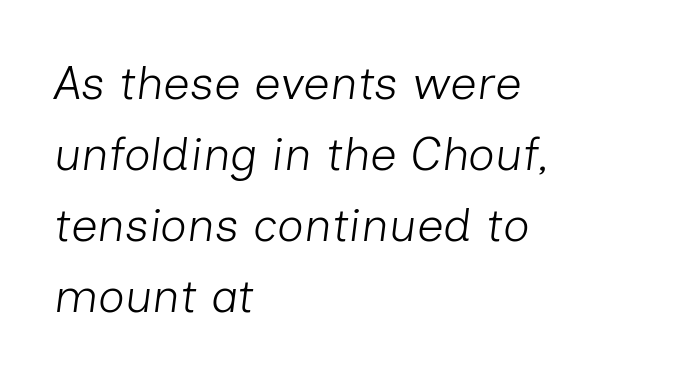
The face used here is proportionally spaced, like ordinary book or web type. Students, observe: this is what conventionally led text looks like. Short and long lines alike share a common starting point at left. These lines were composed using italics. Anything drawn beneath the words? Only blank space.
